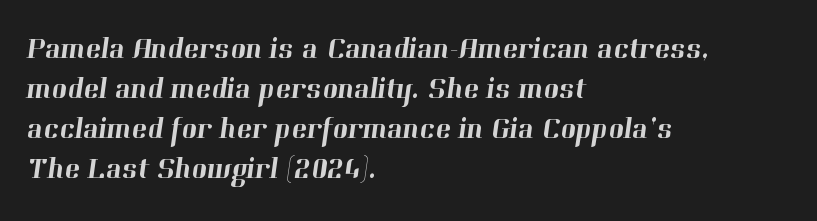
Descender tails drop into unmarked territory. Between one letter and the next there's only the usual sliver of space. The letters carry serifs — small finishing strokes at the ends of their stems. The rendering uses natural spacing where letterforms have individual widths.
